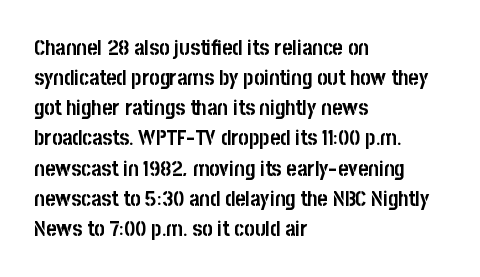
{"italic": "no", "bold": "yes", "underline": "no", "align": "left", "line_spacing": "normal", "line_spacing_ratio": 1.37, "letter_spacing": "normal", "letter_spacing_em": 0.0, "glyph_px": 22}
